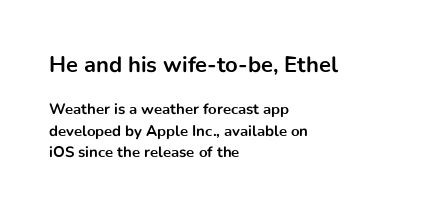
{"italic": "no", "bold": "yes", "underline": "no", "align": "left", "line_spacing": "normal", "line_spacing_ratio": 1.43, "letter_spacing": "normal", "letter_spacing_em": 0.0, "larger_block": "first", "size_ratio": 1.47, "glyph_px": 22}
